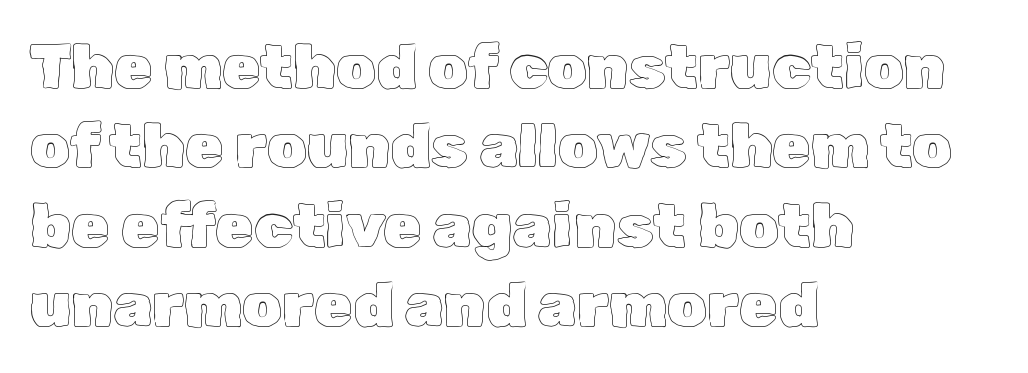
The image shows 62 px text type, upright; set left-aligned, normal line spacing (1.28x), normal letter spacing, not underlined; a medium x-height.
